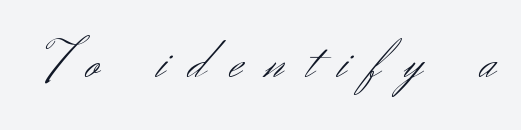
The image shows 56 px light sans-serif type; set unusually wide letter spacing (+0.41 em), not underlined; medium stroke contrast and a small x-height.
